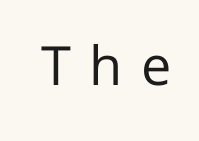
Q: Is the text bold? A: No.
Q: Is the text italic (slanted)? A: No, it is upright.
Q: Is the typeface a serif or a sans-serif typeface? A: Sans-serif.
Q: Is the text underlined? A: No.
Q: Is the spacing between letters normal or unusually wide? A: Unusually wide.
Q: Width (condensed, normal, or wide)? A: Normal.
Q: Stroke contrast? A: Low.
Q: x-height? A: Medium.
Q: Monospaced? A: No.
